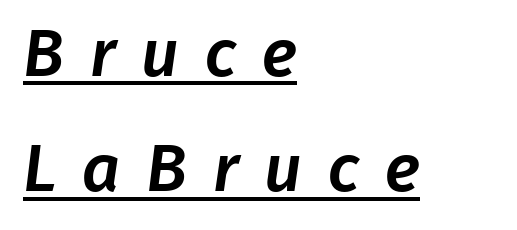
Q: Is the typeface a serif or a sans-serif typeface? A: Sans-serif.
Q: Is the text underlined? A: Yes.
Q: How is the paragraph aligned? A: Left-aligned.
Q: Is the spacing between letters normal or unusually wide? A: Unusually wide.
Q: Width (condensed, normal, or wide)? A: Normal.
Q: Stroke contrast? A: Low.
Q: x-height? A: Medium.
Q: Monospaced? A: No.
